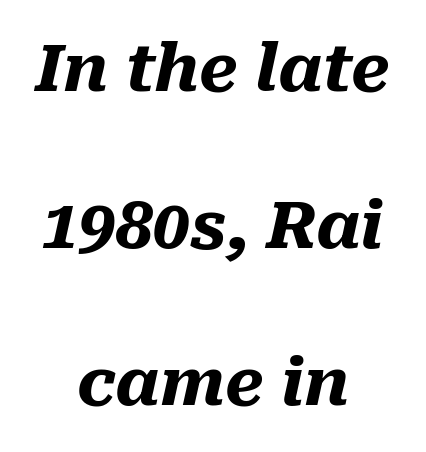
Q: Is the text bold? A: Yes.
Q: Is the text italic (slanted)? A: Yes, it leans right by about 10 degrees.
Q: Is the text underlined? A: No.
Q: How is the paragraph aligned? A: Centered.
Q: Is the spacing between letters normal or unusually wide? A: Normal.
Q: Is the spacing between lines tight, normal or loose? A: Loose.
Q: Width (condensed, normal, or wide)? A: Normal.
Q: Stroke contrast? A: Medium.
Q: x-height? A: Medium.
Q: Monospaced? A: No.
